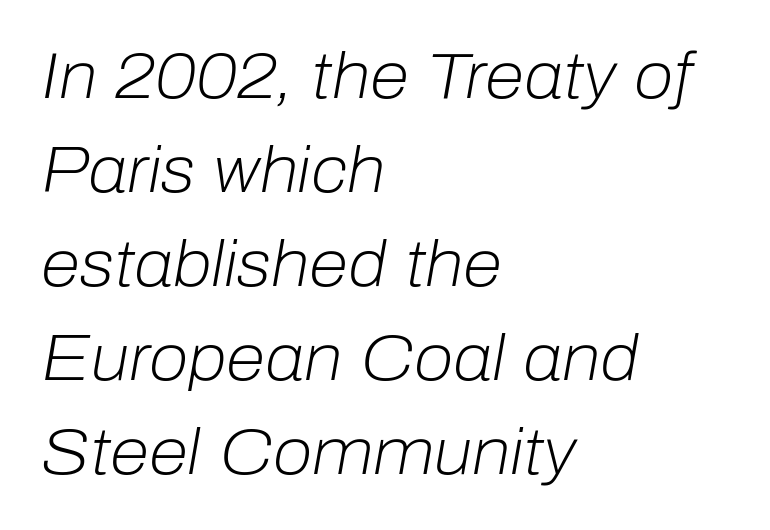
The passage shown stacks its lines at a standard gap. Descenders are the only things crossing below the line. A typesetter would call this proportional, since set widths differ per character. Which margin do the lines hug? The left one — the right edge is uneven. The tracking reads as untouched default to a designer's eye.
